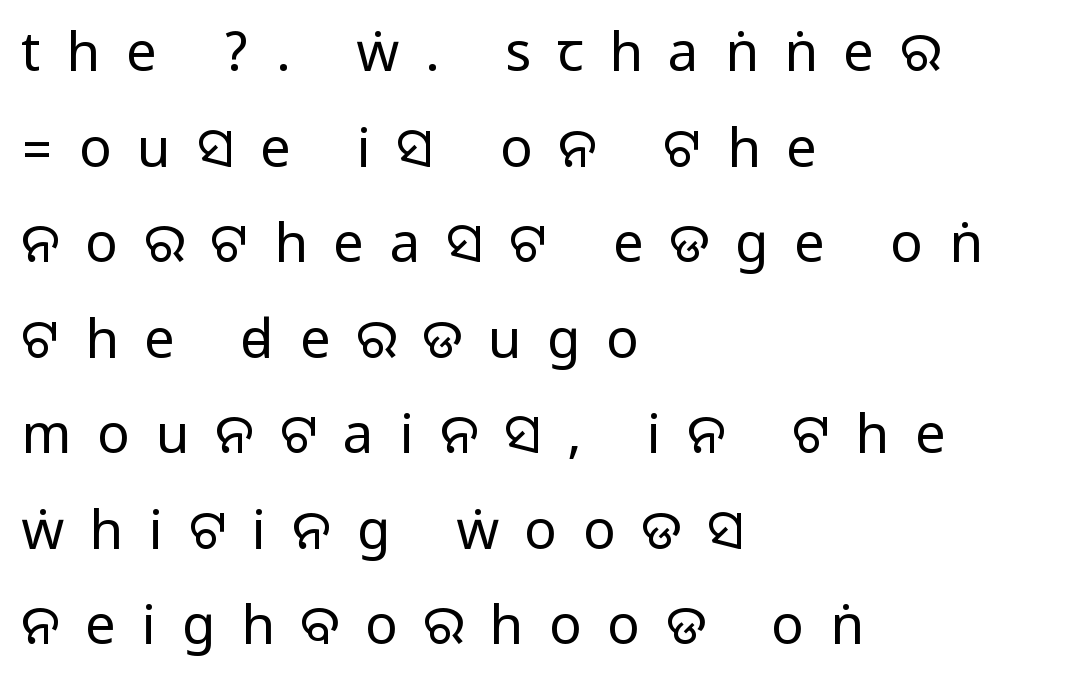
{"serif": "no", "italic": "no", "width": "normal", "stroke_contrast": "medium", "monospaced": "no", "underline": "no", "align": "left", "line_spacing_ratio": 1.77, "letter_spacing": "wide", "letter_spacing_em": 0.48, "glyph_px": 54}
